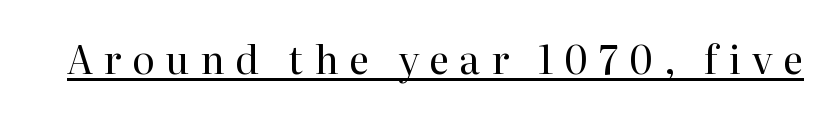
What decoration does the sample have? An underline. Note: serifs present on the glyphs. Is there any slant? The stems are plumb. Weight: not bold — regular or lighter. These lines have a slow, spaced-out rhythm from letter to letter. Here the designer chose a conventional face with non-uniform glyph widths.
